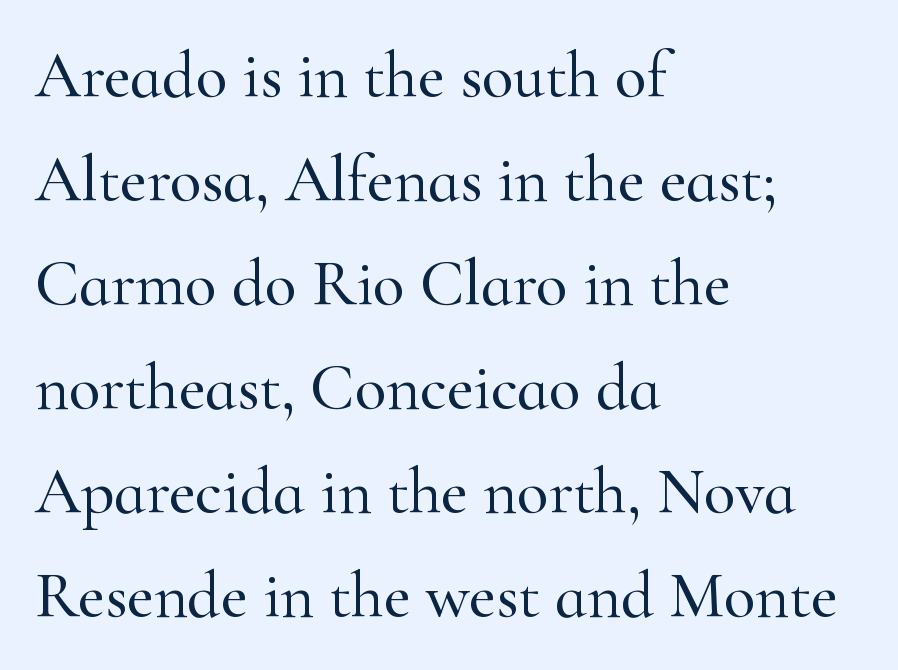
Q: Is the text italic (slanted)? A: No, it is upright.
Q: Is the typeface a serif or a sans-serif typeface? A: Serif.
Q: Is the text underlined? A: No.
Q: How is the paragraph aligned? A: Left-aligned.
Q: Is the spacing between letters normal or unusually wide? A: Normal.
Q: Is the spacing between lines tight, normal or loose? A: Normal.
Q: Width (condensed, normal, or wide)? A: Normal.
Q: Stroke contrast? A: High.
Q: x-height? A: Small.
Q: Monospaced? A: No.
